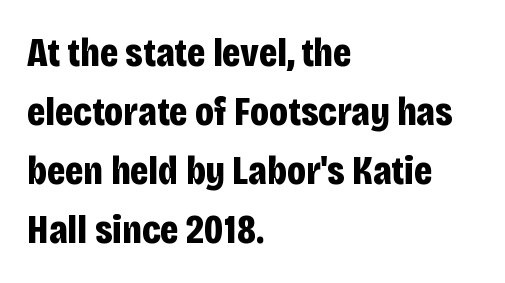
The lettering holds an erect, upright posture throughout. Compared with a centered layout, this one pins lines to the left instead. A clean baseline with only descenders dipping below it. Honestly, the row spacing looks completely unremarkable. A typesetter would call this proportional, since set widths differ per character. Font category for this specimen: sans-serif.
